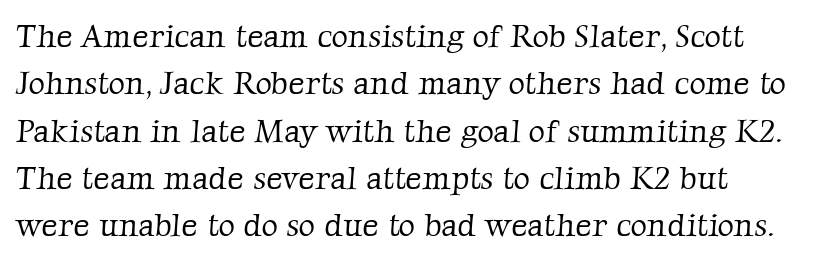
The image shows 32 px light serif type; set normal line spacing (1.48x), normal letter spacing, not underlined; low stroke contrast and a medium x-height.
